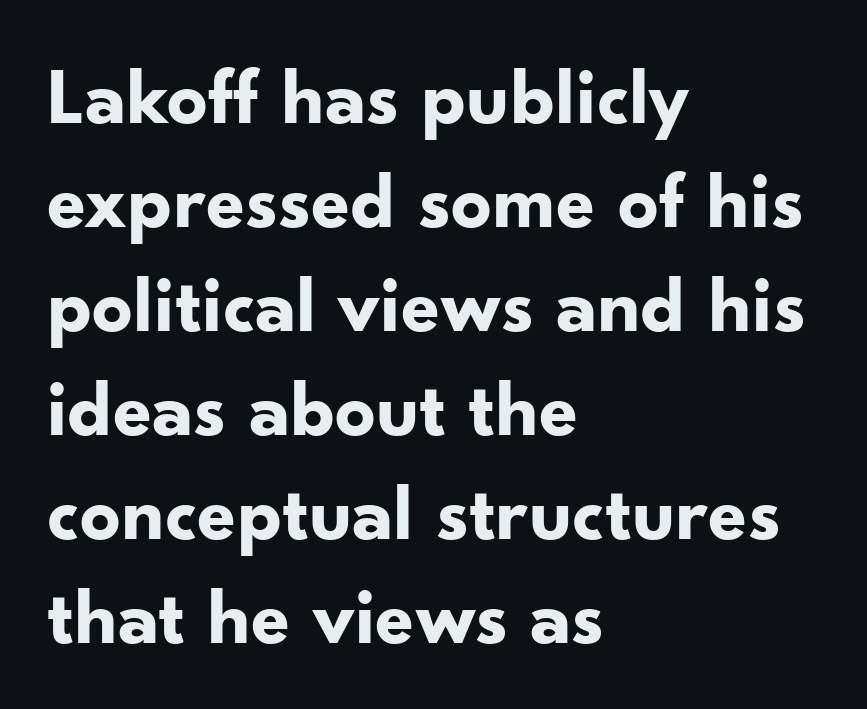
Q: Is the text bold? A: Yes.
Q: Is the text italic (slanted)? A: No, it is upright.
Q: Is the typeface a serif or a sans-serif typeface? A: Sans-serif.
Q: Is the text underlined? A: No.
Q: How is the paragraph aligned? A: Left-aligned.
Q: Is the spacing between letters normal or unusually wide? A: Normal.
Q: Is the spacing between lines tight, normal or loose? A: Normal.
Q: Width (condensed, normal, or wide)? A: Normal.
Q: Stroke contrast? A: Low.
Q: x-height? A: Small.
Q: Monospaced? A: No.
